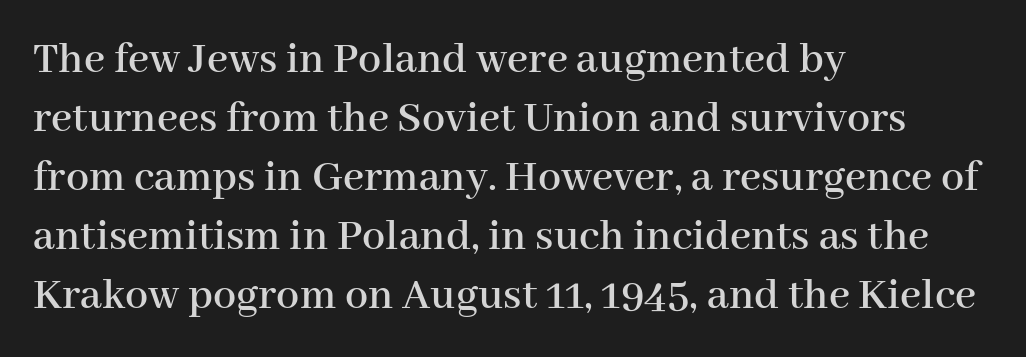
The image shows 46 px serif type, upright; set left-aligned, normal line spacing (1.28x), normal letter spacing, not underlined; high stroke contrast and a medium x-height.
